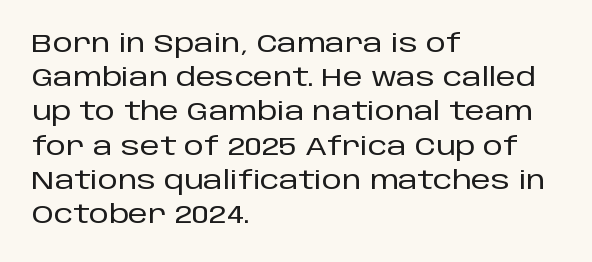
Q: Is the text italic (slanted)? A: No, it is upright.
Q: Is the text underlined? A: No.
Q: How is the paragraph aligned? A: Left-aligned.
Q: Is the spacing between letters normal or unusually wide? A: Normal.
Q: Is the spacing between lines tight, normal or loose? A: Normal.
